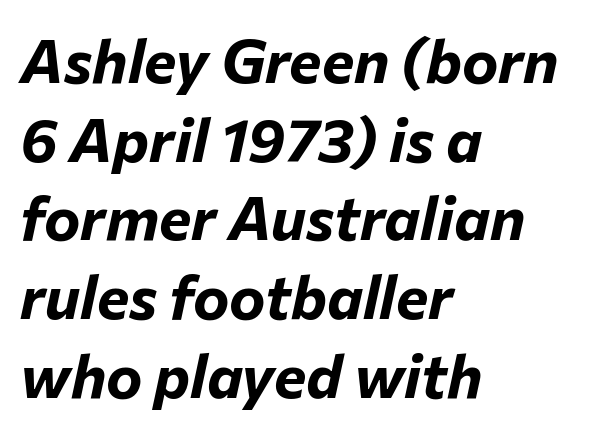
Q: Is the text bold? A: Yes.
Q: Is the text italic (slanted)? A: Yes, it leans right by about 12 degrees.
Q: Is the text underlined? A: No.
Q: How is the paragraph aligned? A: Left-aligned.
Q: Is the spacing between letters normal or unusually wide? A: Normal.
Q: Is the spacing between lines tight, normal or loose? A: Normal.
Q: Width (condensed, normal, or wide)? A: Normal.
Q: Stroke contrast? A: Low.
Q: x-height? A: Medium.
Q: Monospaced? A: No.
